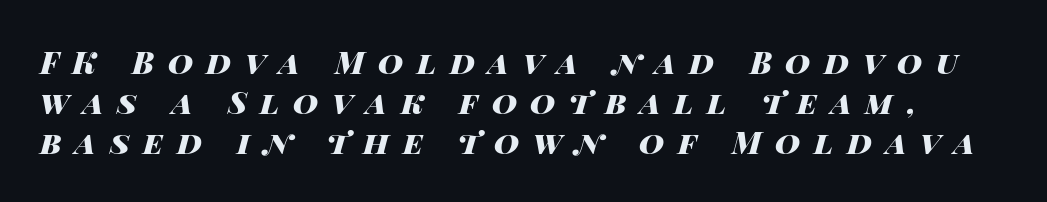
{"italic": "yes", "lean": "right", "slant_degrees": 14, "bold": "yes", "weight": "heavy", "width": "wide", "stroke_contrast": "high", "x_height": "large", "monospaced": "no", "underline": "no", "line_spacing": "normal", "line_spacing_ratio": 1.29, "letter_spacing": "wide", "letter_spacing_em": 0.44, "glyph_px": 31}
